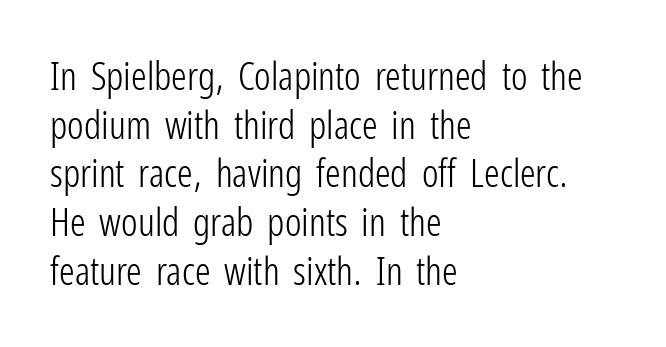
The image shows 39 px light, condensed sans-serif type, upright; set left-aligned, normal line spacing (1.25x), normal letter spacing, not underlined; low stroke contrast and a medium x-height.
